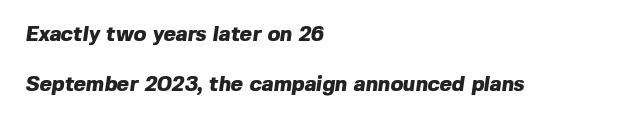
The image shows 21 px bold type; set left-aligned, loose line spacing (2.4x), normal letter spacing, not underlined.
